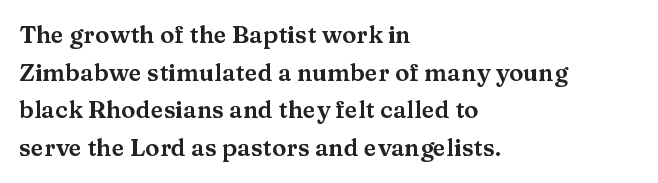
Students, observe: this is what conventionally led text looks like. When letters stand straight like this, we call the style roman or upright. Horizontally, the lines are justified to the leading edge only. The type is set solid horizontally, with unmodified tracking. The baseline area is clear.
